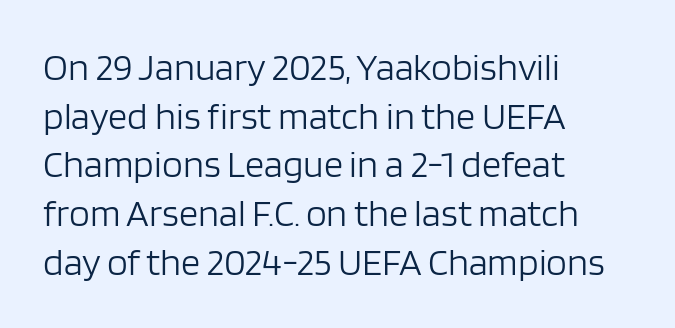
A bare baseline throughout the passage. Students, note that the glyphs here touch the page at normal intervals. You could not count columns in this text — the font is proportionally spaced. The face looks like a standard text weight, possibly lighter. The paragraph shown leans on its left margin.
